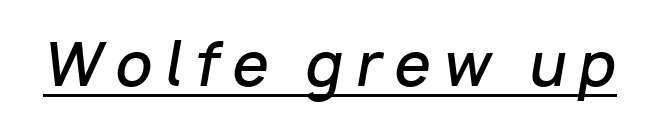
Q: Is the text bold? A: Semi-bold.
Q: Is the text italic (slanted)? A: Yes, it leans right by about 10 degrees.
Q: Is the text underlined? A: Yes.
Q: Is the spacing between letters normal or unusually wide? A: Unusually wide.
Q: Width (condensed, normal, or wide)? A: Normal.
Q: Stroke contrast? A: Low.
Q: x-height? A: Medium.
Q: Monospaced? A: No.
